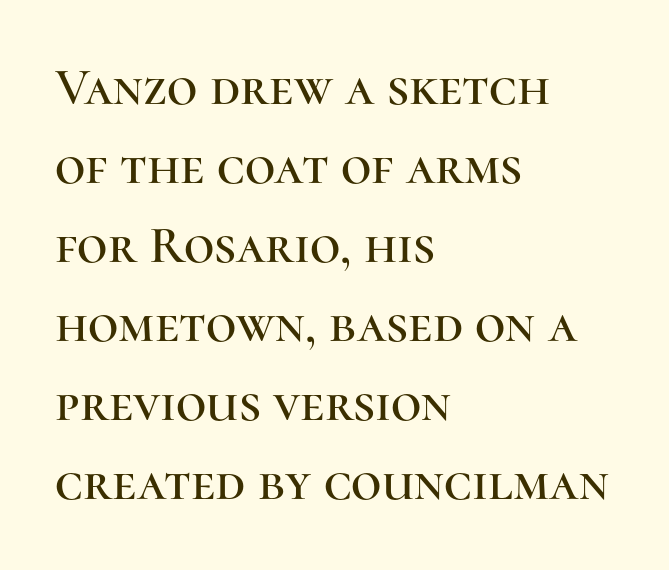
Q: Is the text italic (slanted)? A: No, it is upright.
Q: Is the typeface a serif or a sans-serif typeface? A: Serif.
Q: Is the text underlined? A: No.
Q: How is the paragraph aligned? A: Left-aligned.
Q: Is the spacing between letters normal or unusually wide? A: Normal.
Q: Is the spacing between lines tight, normal or loose? A: Normal.
Q: Width (condensed, normal, or wide)? A: Normal.
Q: Stroke contrast? A: High.
Q: x-height? A: Medium.
Q: Monospaced? A: No.
